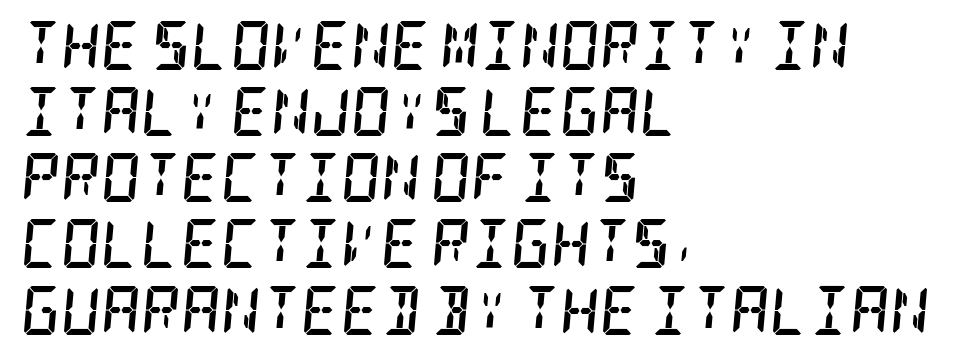
Note: serifs present on the glyphs. Compared with typical body copy, the letter spacing here is the same. A student would call this left alignment; a typographer would say flush left, rag right. The font's italic variant was chosen for this text.
